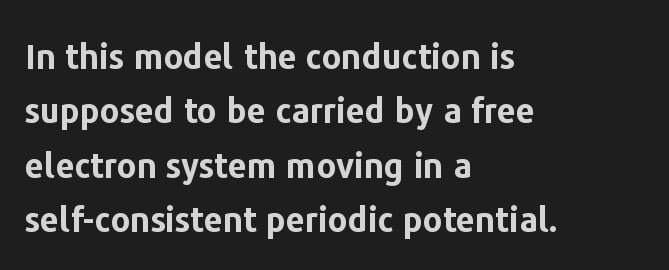
The image shows 34 px bold sans-serif type, upright; set left-aligned, normal line spacing (1.6x), normal letter spacing, not underlined; low stroke contrast and a medium x-height.
